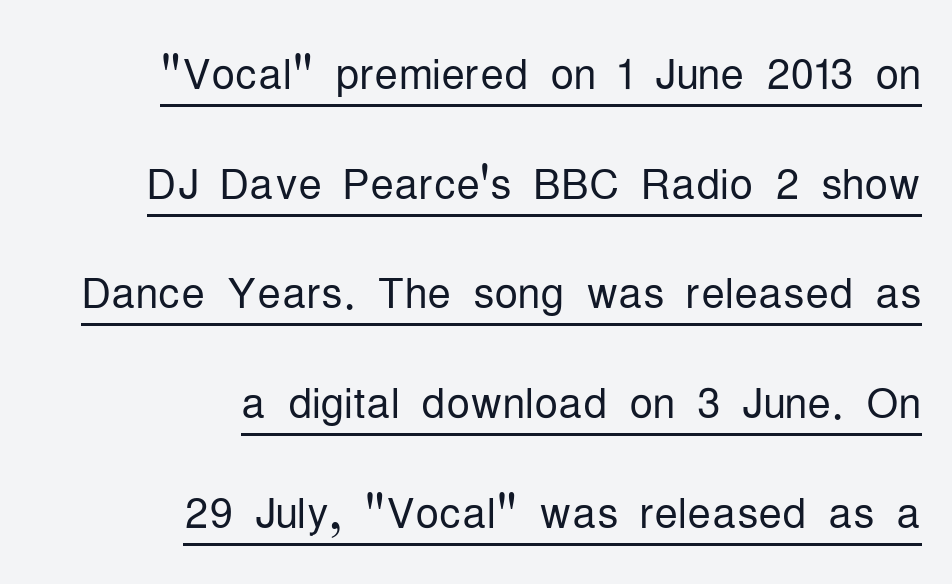
A continuous stroke trails under the words, as in a hyperlink. Type style note: lacks serifs. No italicization has been applied; the sample stays upright. The rendering uses natural spacing where letterforms have individual widths. A flush-right, rag-left setting is used for this passage. In terms of letterspacing, this is plain default setting.
